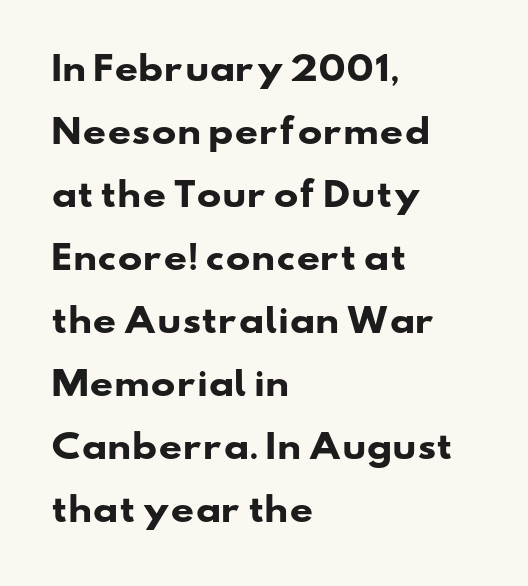
Q: Is the text bold? A: Yes.
Q: Is the typeface a serif or a sans-serif typeface? A: Sans-serif.
Q: Is the text underlined? A: No.
Q: How is the paragraph aligned? A: Left-aligned.
Q: Is the spacing between letters normal or unusually wide? A: Normal.
Q: Is the spacing between lines tight, normal or loose? A: Loose.
Q: Width (condensed, normal, or wide)? A: Wide.
Q: Stroke contrast? A: Low.
Q: x-height? A: Small.
Q: Monospaced? A: No.
